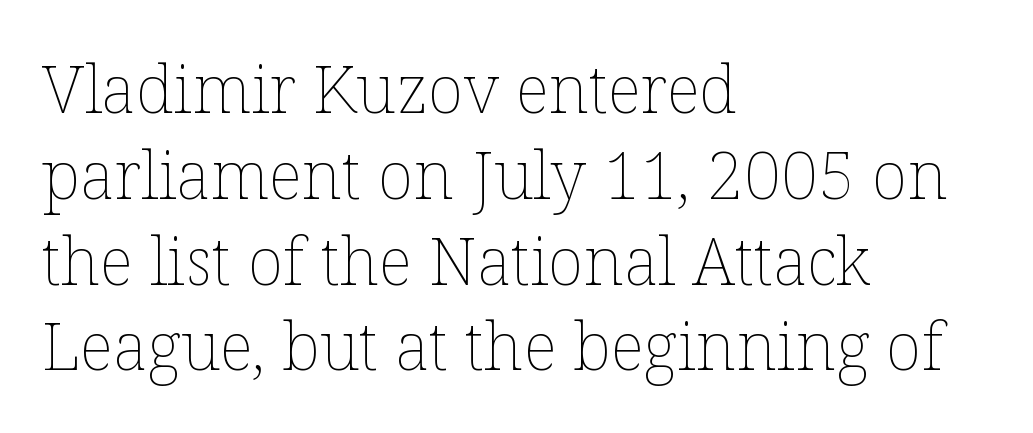
This is roman type, the default non-slanted kind. The letters advance in unequal steps, a hallmark of proportional type. The glyphs are unaccompanied by any horizontal stroke below them. All the whitespace from short lines collects on the right.
